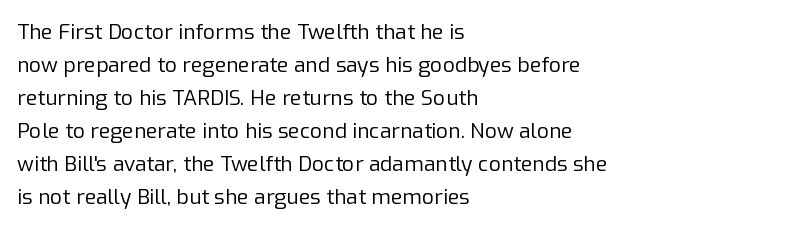
Q: Is the text bold? A: No.
Q: Is the text italic (slanted)? A: No, it is upright.
Q: Is the text underlined? A: No.
Q: How is the paragraph aligned? A: Left-aligned.
Q: Is the spacing between letters normal or unusually wide? A: Normal.
Q: Is the spacing between lines tight, normal or loose? A: Normal.
